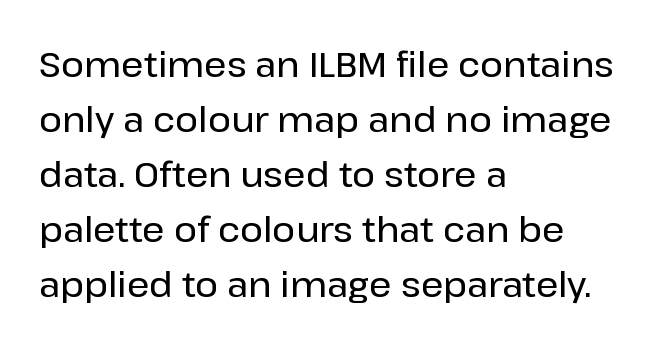
The image shows 35 px sans-serif type, upright; set left-aligned, normal line spacing (1.57x), normal letter spacing, not underlined; low stroke contrast and a medium x-height.
